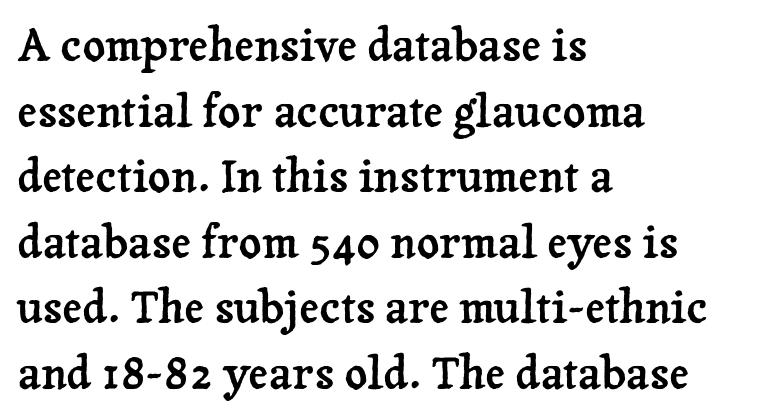
What kind of face is this? One with serifs. No extra tracking has been applied to these lines. Rule under the text: the space is simply empty. A typesetter would call this leading conventional body-copy spacing.
